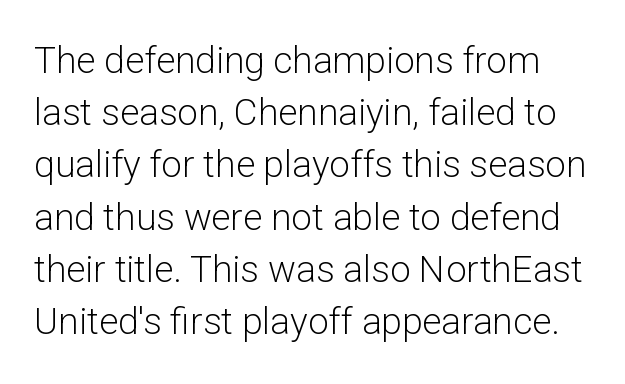
I'd call this a sans setting — the letters go barefoot. Tall strokes in this sample are plumb rather than angled. Glance below the letters and you will spot only blank space. These lines keep a tight, regular rhythm from letter to letter.
